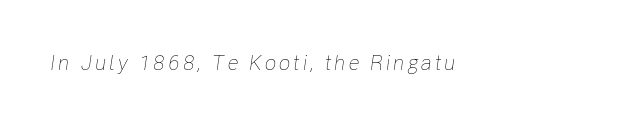
Emphasis-style slanted type is in use. Anything drawn beneath the words? Only blank space. The cut favours lightness, reaching ordinary text weight at its darkest.
